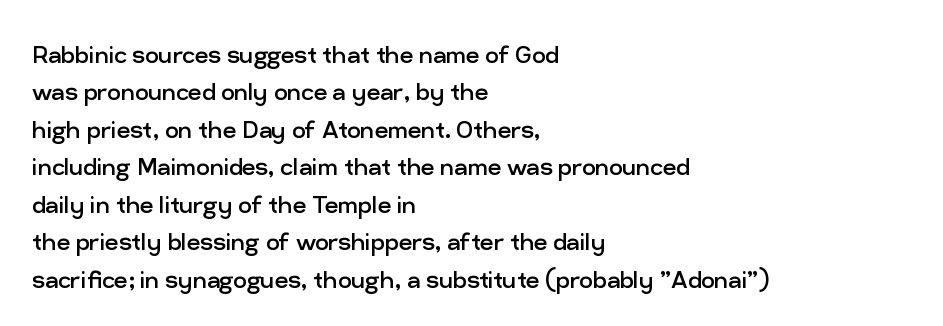
The block of text has a typical density, with ordinary space between rows. A clean baseline with only descenders dipping below it. Think of a printed novel: that variable character pitch is what you see here. Notice how the passage keeps a crisp vertical edge on the left only. Weight class: somewhere from thin through regular.
